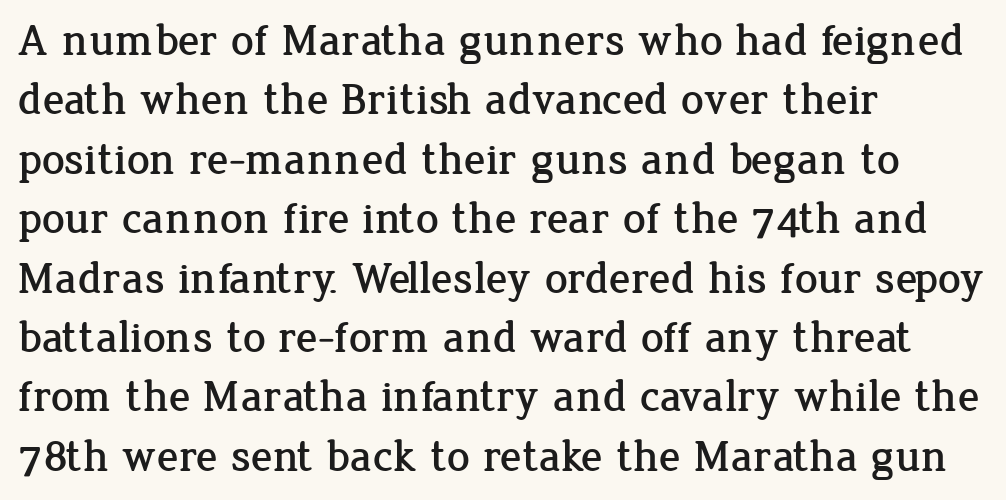
The image shows 45 px serif type, upright; set left-aligned, normal line spacing (1.32x), normal letter spacing, not underlined; low stroke contrast and a medium x-height.
